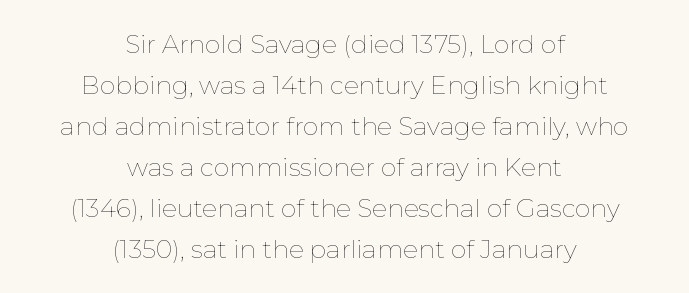
{"italic": "no", "bold": "no", "underline": "no", "align": "center", "line_spacing": "normal", "line_spacing_ratio": 1.64, "letter_spacing": "normal", "letter_spacing_em": 0.0, "glyph_px": 25}
